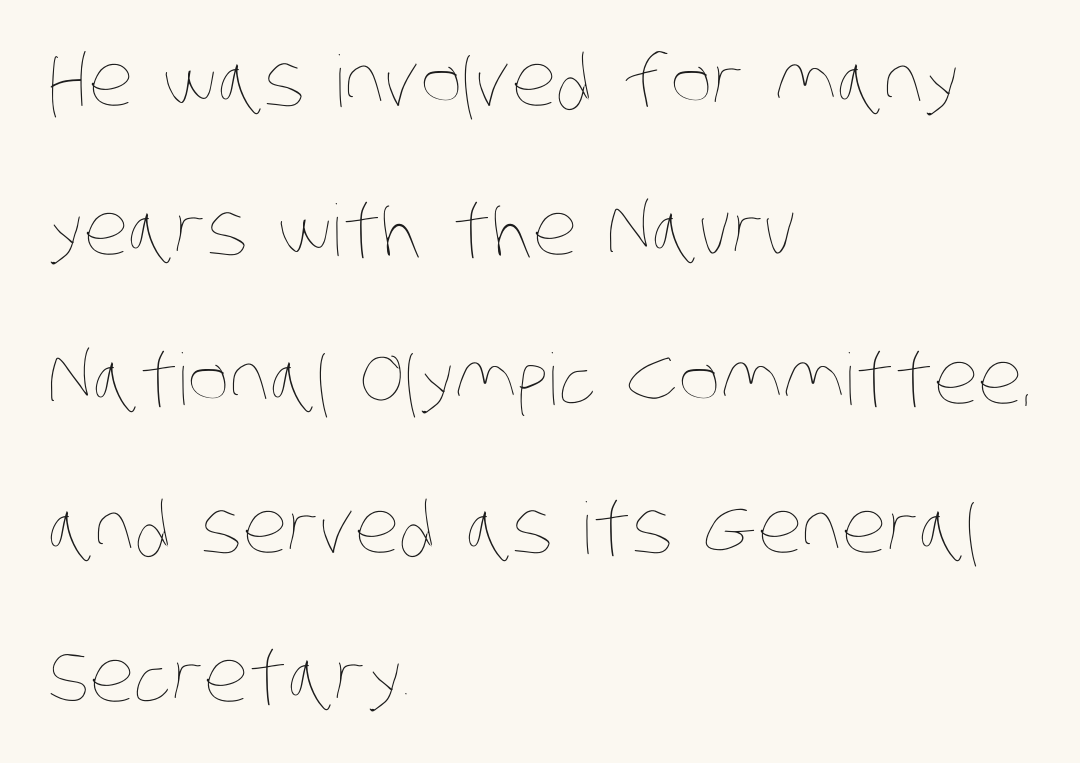
Note the varied advance widths — an 'i' is clearly narrower than an 'm'. Visually the block forms a straight wall on the left and a jagged coastline on the right. Glyph-to-glyph distance matches everyday printed text. Underline: absent. Ink coverage per letter is moderate at most. How would I describe the line gaps? Wide and relaxed.
